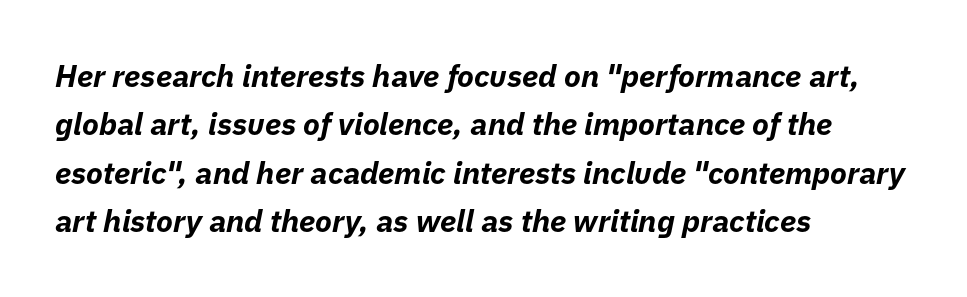
Each line starts at the same left margin while the right side varies. These lines are rendered in a variable-pitch font. A clean baseline with only descenders dipping below it. These words are printed bold, with thick strokes throughout. Normally led — the rows are evenly, conventionally spaced.
